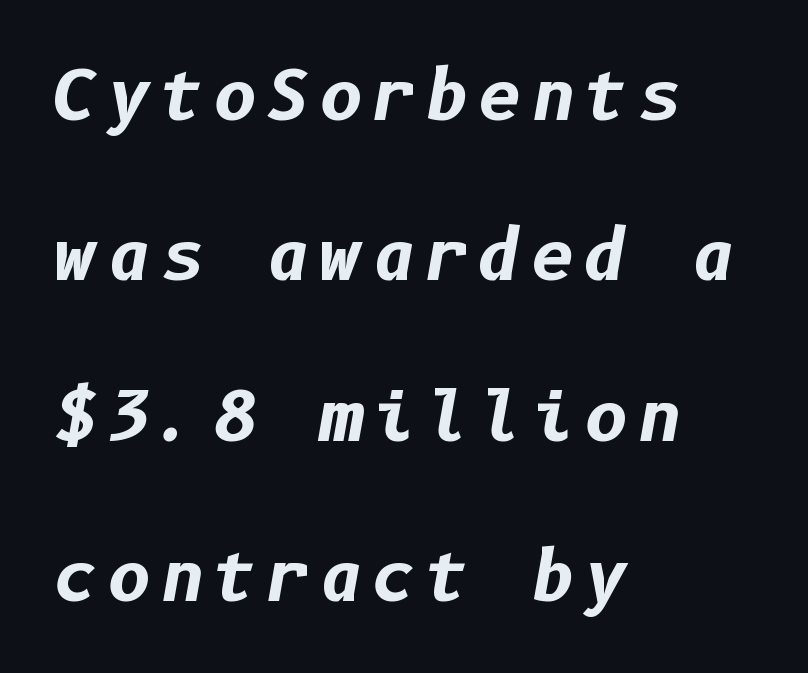
Q: Is the text bold? A: Yes.
Q: Is the text italic (slanted)? A: Yes, it leans right by about 10 degrees.
Q: Is the text underlined? A: No.
Q: How is the paragraph aligned? A: Left-aligned.
Q: Is the spacing between lines tight, normal or loose? A: Loose.
Q: Width (condensed, normal, or wide)? A: Normal.
Q: Stroke contrast? A: Low.
Q: x-height? A: Medium.
